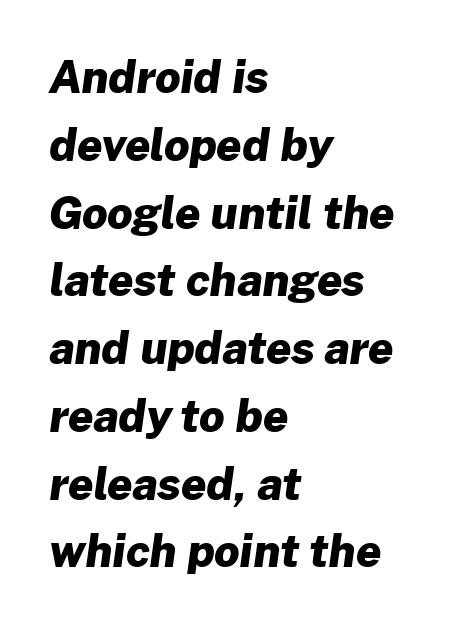
The image shows 44 px heavy sans-serif type; set left-aligned, normal line spacing (1.54x), normal letter spacing, not underlined; low stroke contrast and a medium x-height.
